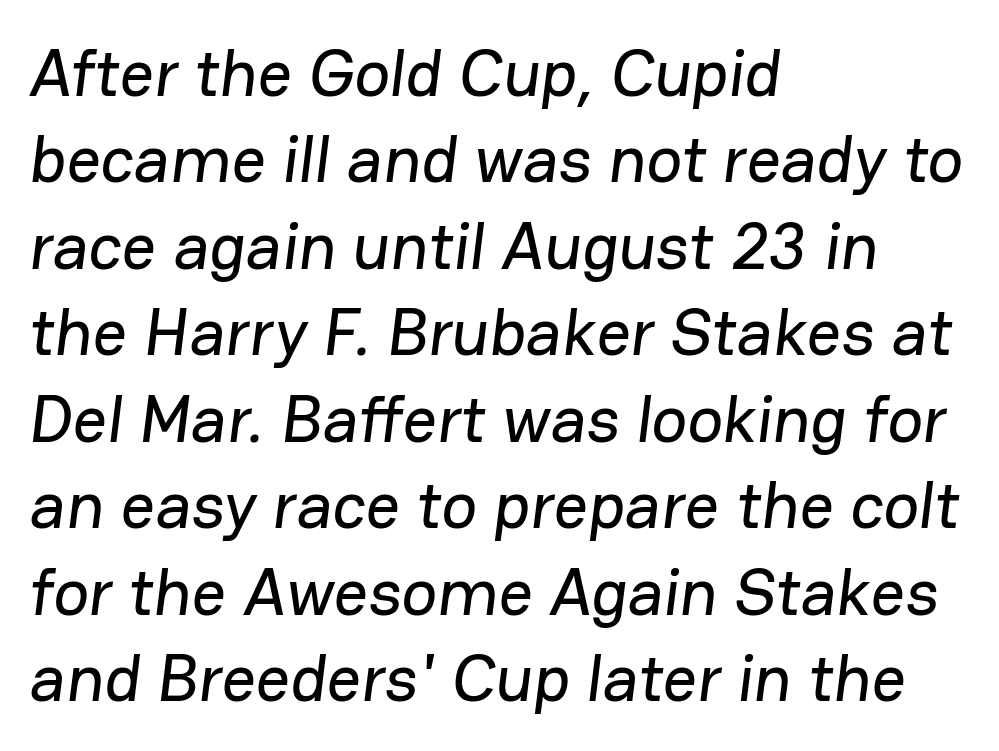
{"serif": "no", "width": "normal", "stroke_contrast": "low", "x_height": "medium", "monospaced": "no", "underline": "no", "align": "left", "line_spacing": "normal", "line_spacing_ratio": 1.29, "letter_spacing": "normal", "letter_spacing_em": 0.0, "glyph_px": 67}
